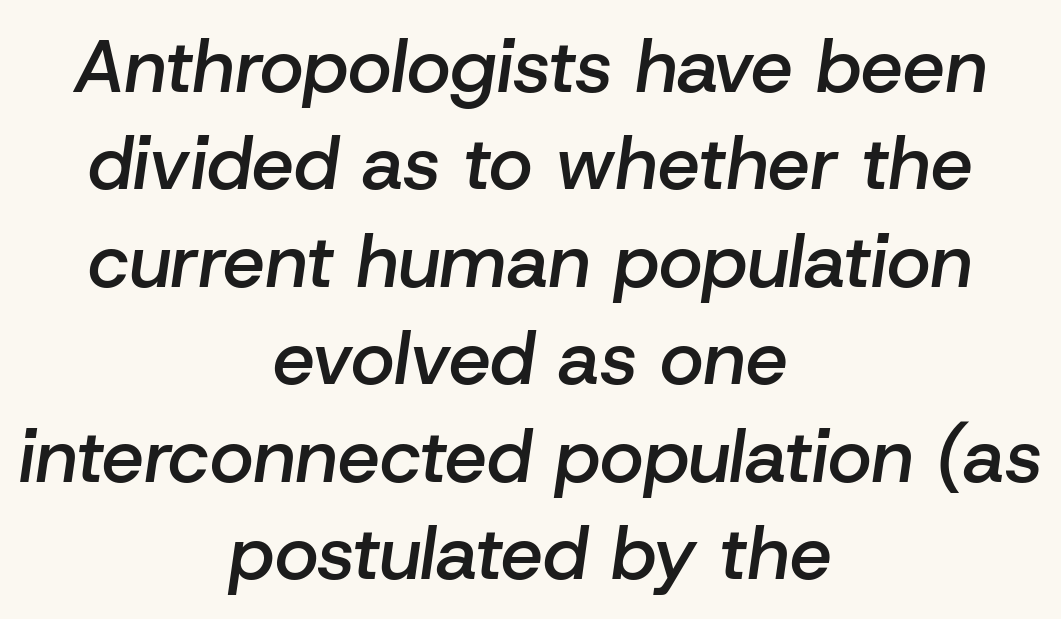
Q: Is the text bold? A: Semi-bold.
Q: Is the text italic (slanted)? A: Yes, it leans right by about 8 degrees.
Q: Is the text underlined? A: No.
Q: How is the paragraph aligned? A: Centered.
Q: Is the spacing between letters normal or unusually wide? A: Normal.
Q: Is the spacing between lines tight, normal or loose? A: Normal.
Q: Width (condensed, normal, or wide)? A: Normal.
Q: Stroke contrast? A: Low.
Q: x-height? A: Medium.
Q: Monospaced? A: No.
